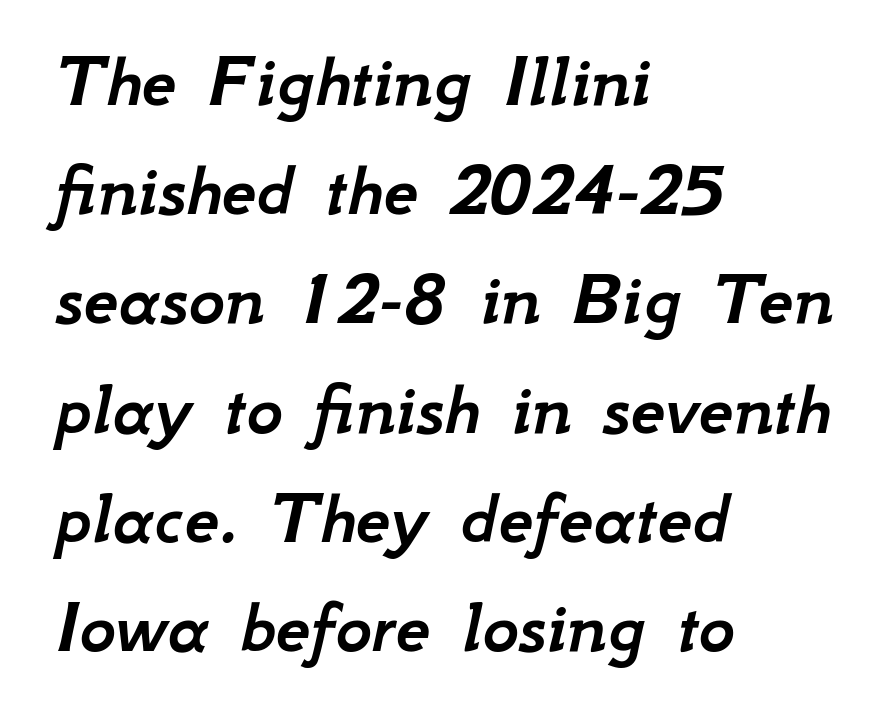
{"italic": "yes", "lean": "right", "slant_degrees": 12, "width": "normal", "stroke_contrast": "low", "x_height": "small", "monospaced": "no", "underline": "no", "align": "left", "line_spacing": "normal", "line_spacing_ratio": 1.4, "letter_spacing": "normal", "letter_spacing_em": 0.0, "glyph_px": 78}
